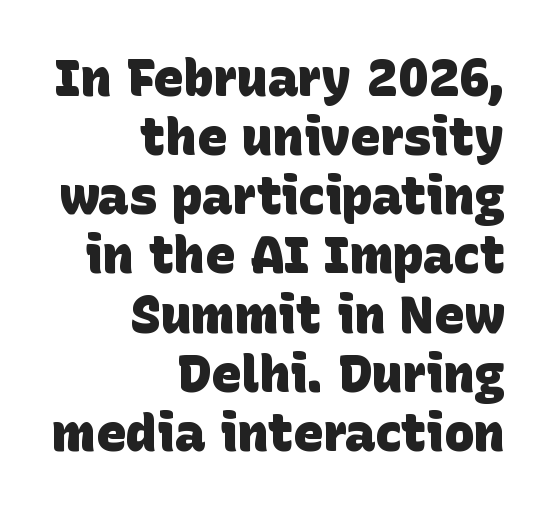
The image shows 51 px heavy sans-serif type; set right-aligned, line spacing 1.16x, normal letter spacing, not underlined; low stroke contrast and a large x-height.
